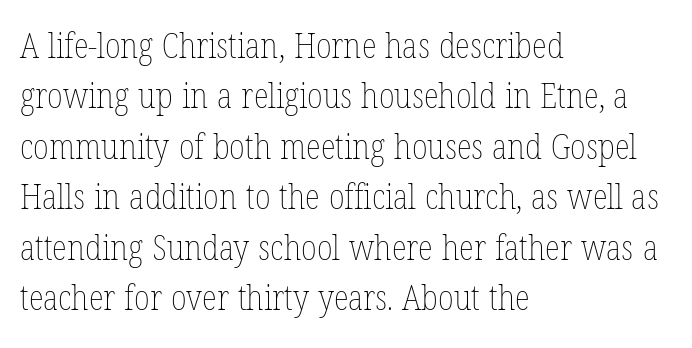
{"italic": "no", "bold": "no", "weight": "thin", "width": "condensed", "stroke_contrast": "low", "x_height": "medium", "monospaced": "no", "underline": "no", "align": "left", "line_spacing": "normal", "line_spacing_ratio": 1.44, "letter_spacing": "normal", "letter_spacing_em": 0.0, "glyph_px": 35}
